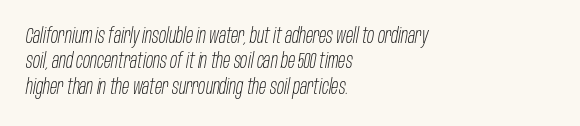
The text carries the slant typical of an italic or oblique font. A quiet, ordinary-to-light weight characterises the typeface. Left-aligned paragraph, ragged on the right. Letter spacing: default. Clear beneath every line of the passage.
